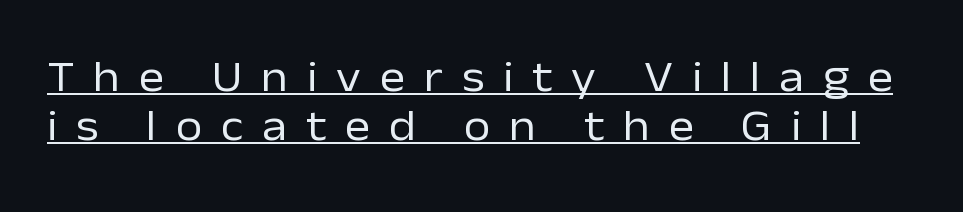
The type sits square on the baseline with zero lean. Someone cranked the tracking dial way up on this one. Proportional: the letters do not fall into vertical columns. The lettering is marked with a stroke running underneath it. Each letter's strokes conclude bluntly, with no projecting serifs. The weight tops out at a normal text grade.
